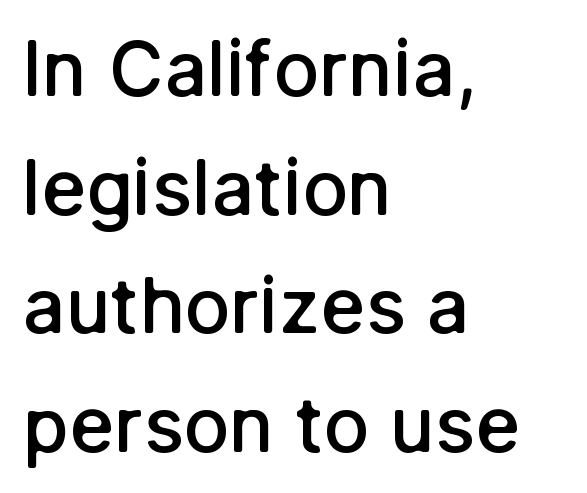
These lines sit exactly where default settings would place them. Posture: straight, roman, zero tilt. The passage shown is typed in a proportional face where columns would drift. The letterforms sit shoulder to shoulder at normal distance. Heft: intermediate — a semibold. Grotesque or geometric, the face here clearly has no serifs.
